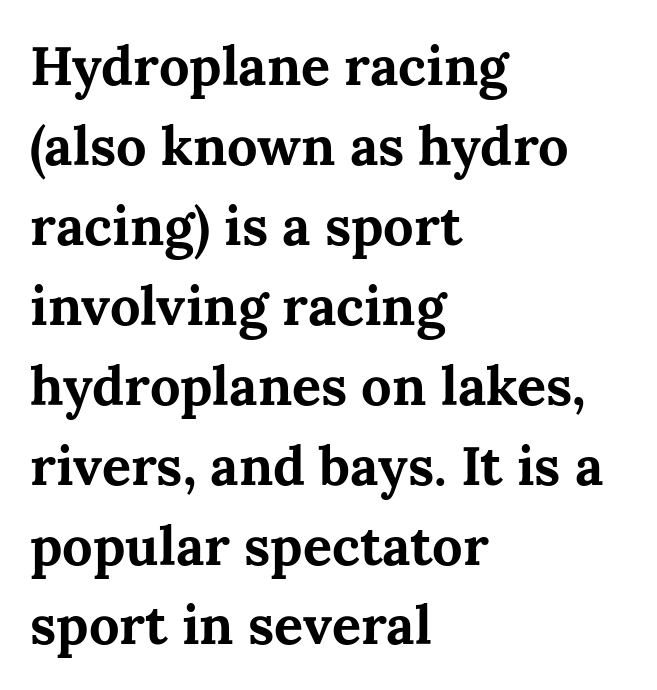
This sample is left-justified, so line endings fall wherever the words run out. Letter spacing: default. Nobody drew a line under any word here. Posture: vertical. Quick note: interline space is typical. In terms of letterform style, serifs are clearly present.
